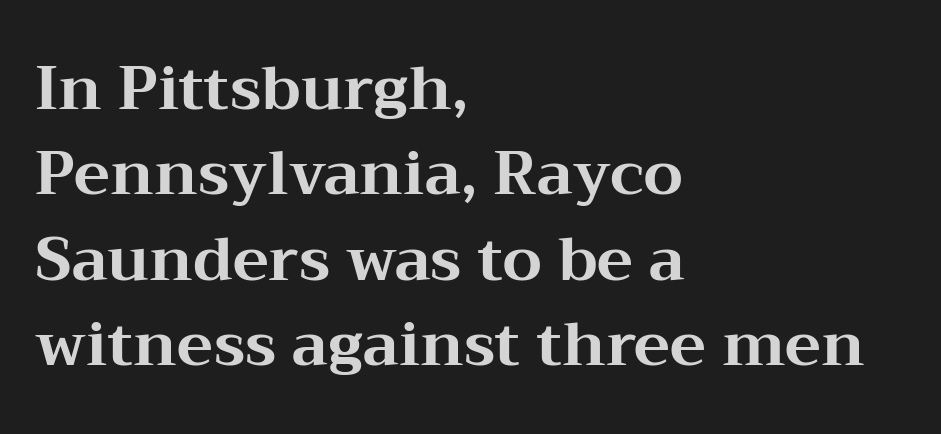
The image shows 61 px bold, wide serif type, upright; set left-aligned, normal line spacing (1.4x), normal letter spacing, not underlined; medium stroke contrast and a medium x-height.
